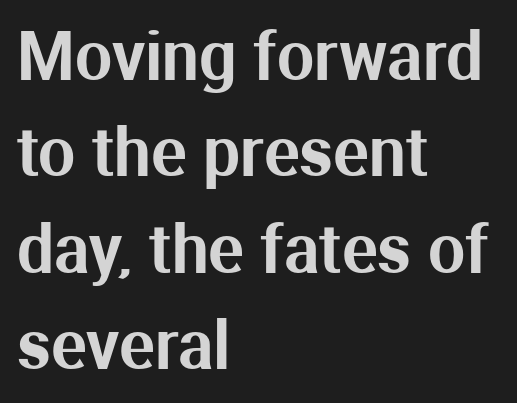
The image shows 66 px sans-serif type, upright; set left-aligned, normal line spacing (1.46x), normal letter spacing, not underlined; medium stroke contrast and a medium x-height.
